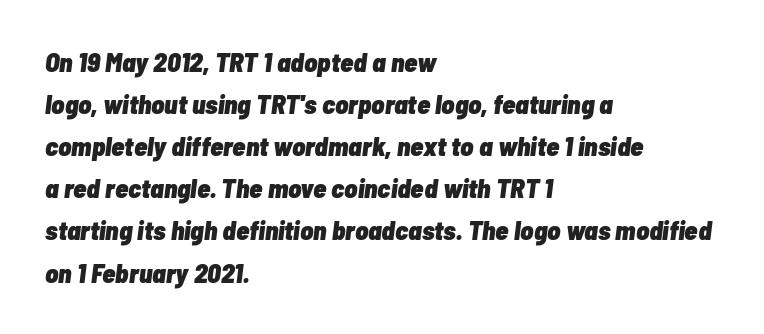
Q: Is the text bold? A: Yes.
Q: Is the text italic (slanted)? A: Yes, it leans right by about 7 degrees.
Q: Is the text underlined? A: No.
Q: How is the paragraph aligned? A: Left-aligned.
Q: Is the spacing between letters normal or unusually wide? A: Normal.
Q: Is the spacing between lines tight, normal or loose? A: Normal.
